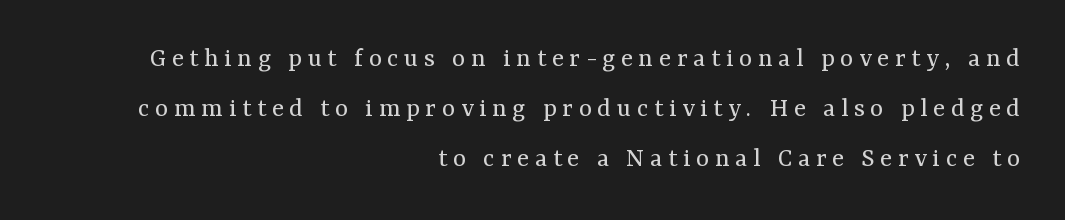
Letter spacing: wide. Nothing heavy about these letters — not bold at all. The face used here is seriffed, in the tradition of book romans. Words float on clear page, feet unadorned.
